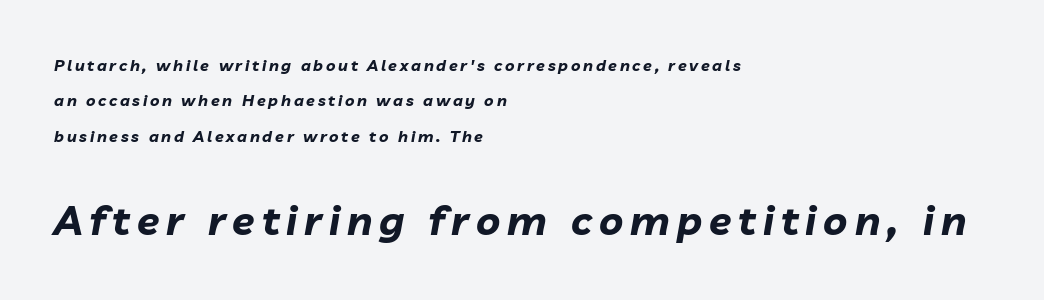
{"italic": "yes", "lean": "right", "slant_degrees": 10, "bold": "yes", "weight": "bold", "width": "normal", "stroke_contrast": "low", "x_height": "medium", "monospaced": "no", "underline": "no", "align": "left", "line_spacing": "loose", "line_spacing_ratio": 2.21, "larger_block": "second", "size_ratio": 2.56, "glyph_px": 41}
